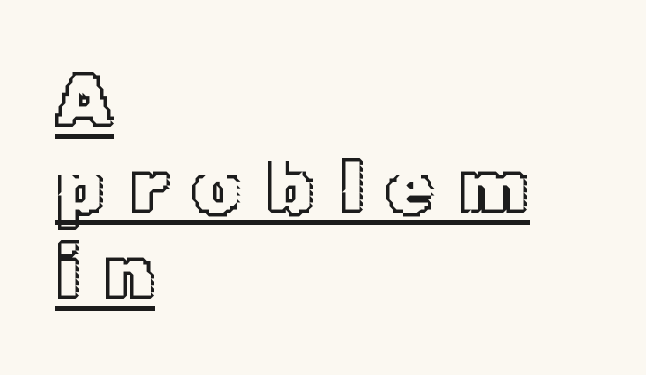
Q: Is the text italic (slanted)? A: No, it is upright.
Q: Is the text underlined? A: Yes.
Q: How is the paragraph aligned? A: Left-aligned.
Q: Is the spacing between letters normal or unusually wide? A: Unusually wide.
Q: Is the spacing between lines tight, normal or loose? A: Tight.
Q: Width (condensed, normal, or wide)? A: Normal.
Q: x-height? A: Medium.
Q: Monospaced? A: No.
